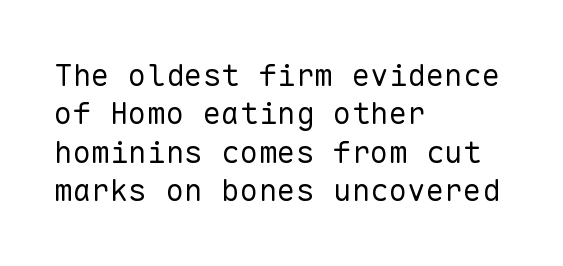
The image shows 31 px regular-weight sans-serif type, upright, monospaced; set left-aligned, line spacing 1.24x, normal letter spacing, not underlined; low stroke contrast and a medium x-height.
